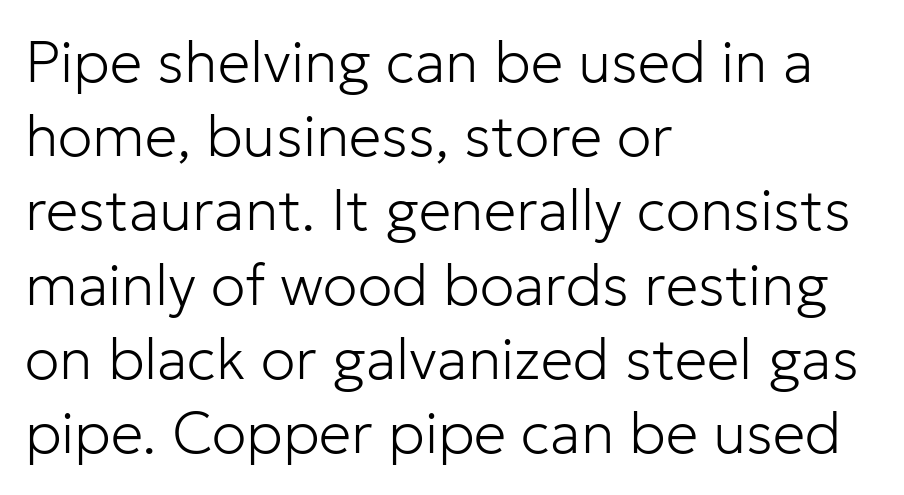
The image shows 58 px light sans-serif type, upright; set left-aligned, normal line spacing (1.28x), normal letter spacing, not underlined; low stroke contrast and a medium x-height.
